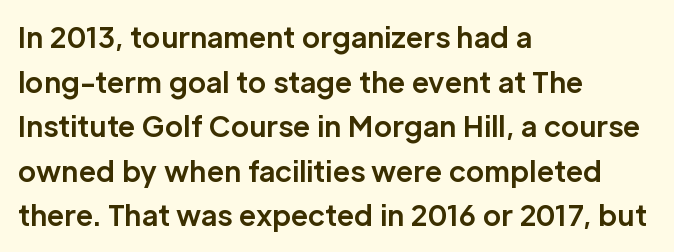
Here the glyphs are tracked normally, forming tight word shapes. On the weight axis this lands at bold, roughly 700. The type sits square on the baseline with zero lean. This rendering employs a face without finishing strokes, i.e., a sans-serif. Note the varied advance widths — an 'i' is clearly narrower than an 'm'. Baseline-to-baseline distance is the conventional proportion of letter height.
